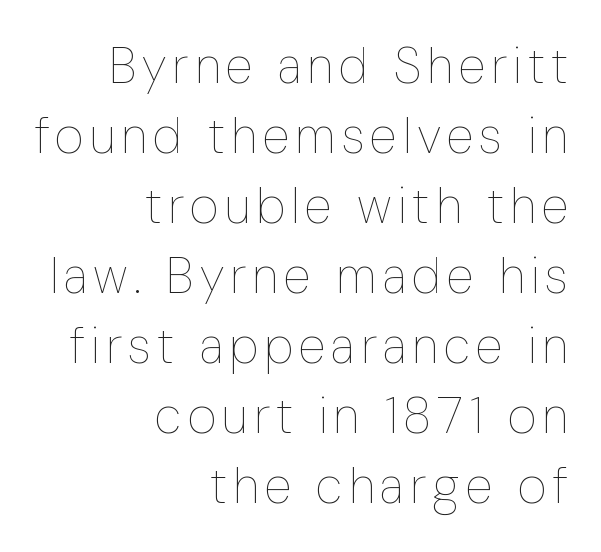
{"italic": "no", "bold": "no", "weight": "thin", "width": "condensed", "stroke_contrast": "low", "x_height": "medium", "monospaced": "no", "underline": "no", "align": "right", "line_spacing": "normal", "line_spacing_ratio": 1.4, "glyph_px": 50}
